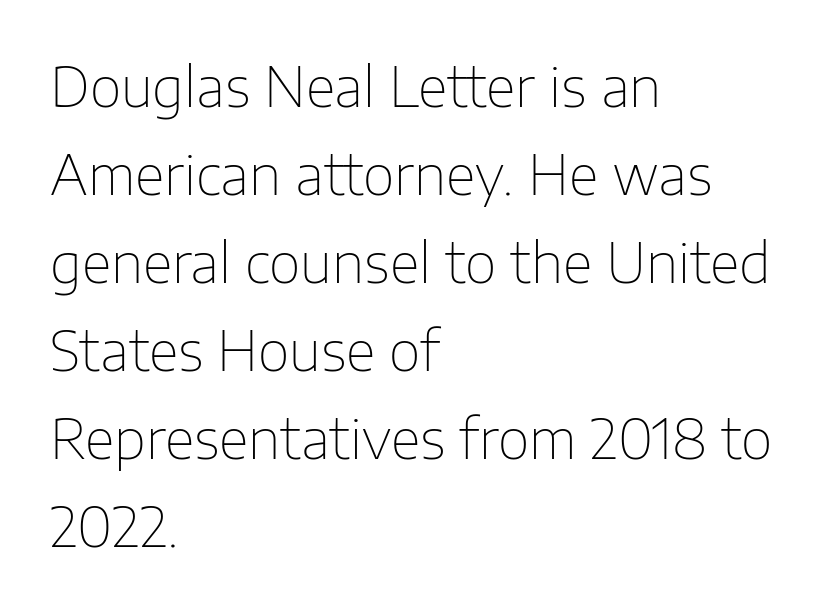
Q: Is the text bold? A: No.
Q: Is the text italic (slanted)? A: No, it is upright.
Q: Is the typeface a serif or a sans-serif typeface? A: Sans-serif.
Q: Is the text underlined? A: No.
Q: How is the paragraph aligned? A: Left-aligned.
Q: Is the spacing between letters normal or unusually wide? A: Normal.
Q: Is the spacing between lines tight, normal or loose? A: Normal.
Q: Width (condensed, normal, or wide)? A: Normal.
Q: Stroke contrast? A: Low.
Q: x-height? A: Medium.
Q: Monospaced? A: No.
